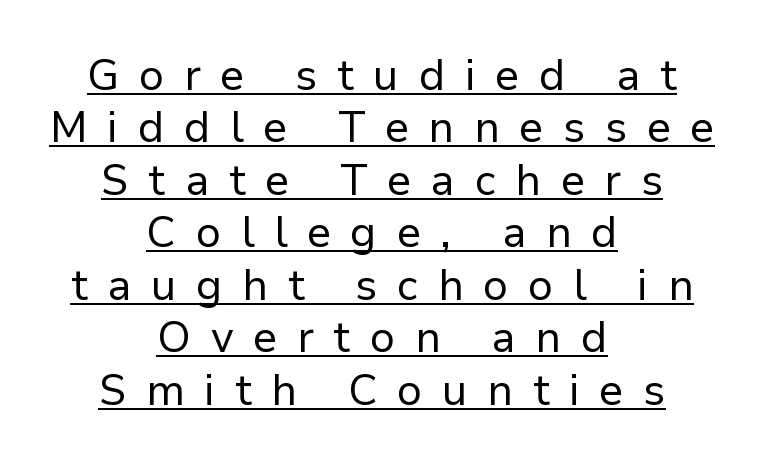
{"serif": "no", "italic": "no", "bold": "no", "weight": "regular", "width": "normal", "stroke_contrast": "low", "x_height": "medium", "monospaced": "no", "underline": "yes", "align": "center", "line_spacing_ratio": 1.22, "letter_spacing": "wide", "letter_spacing_em": 0.46, "glyph_px": 43}
